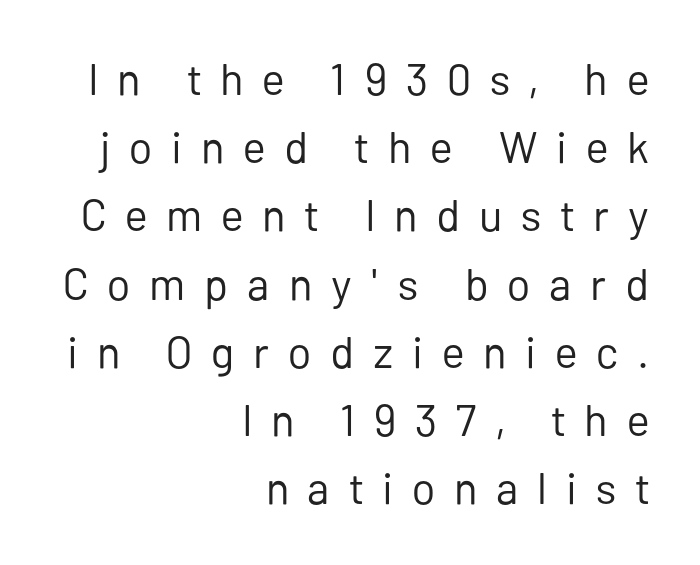
The image shows 44 px regular-weight sans-serif type, upright; set right-aligned, normal line spacing (1.55x), unusually wide letter spacing (+0.43 em), not underlined; low stroke contrast and a medium x-height.
